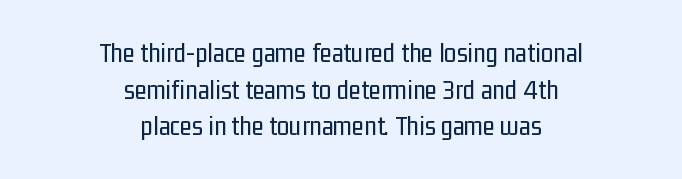
{"serif": "no", "italic": "no", "bold": "no", "weight": "regular", "width": "condensed", "stroke_contrast": "low", "x_height": "medium", "monospaced": "no", "underline": "no", "align": "center", "line_spacing": "normal", "line_spacing_ratio": 1.31, "letter_spacing": "normal", "letter_spacing_em": 0.0, "glyph_px": 28}
